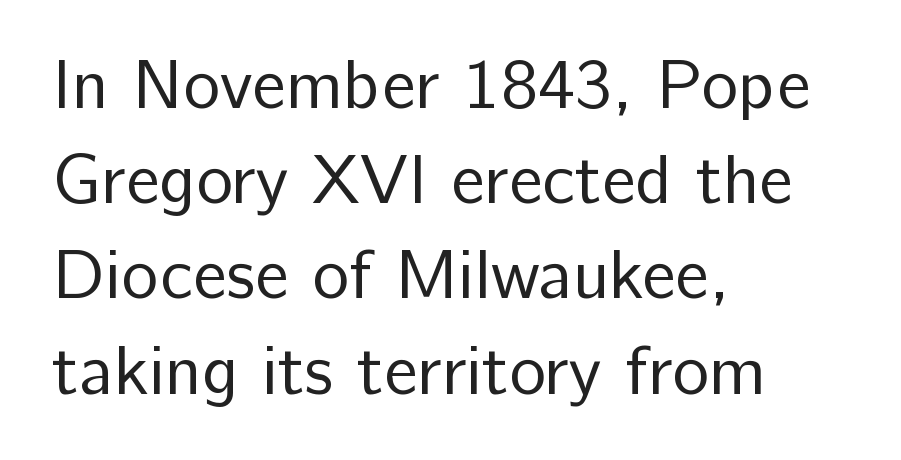
The image shows 70 px regular-weight sans-serif type, upright; set left-aligned, normal line spacing (1.36x), normal letter spacing, not underlined; low stroke contrast and a medium x-height.
